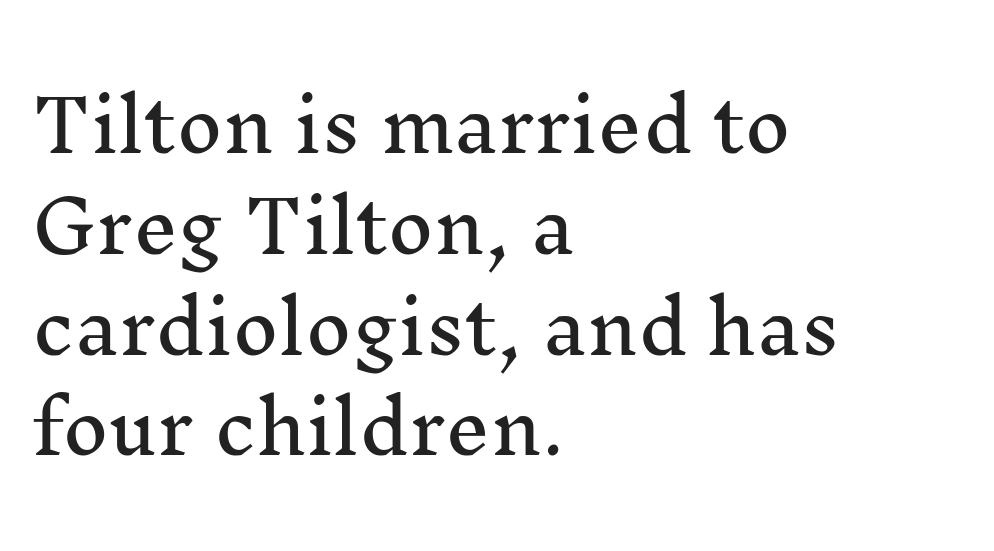
Visually the block forms a straight wall on the left and a jagged coastline on the right. Clear beneath every line of the passage. The lettering stays uniformly vertical, giving the passage a roman look. How are the letters spaced? Ordinarily, with no added tracking. Here the designer chose a conventional face with non-uniform glyph widths. To sum up the face: it has serifs.
